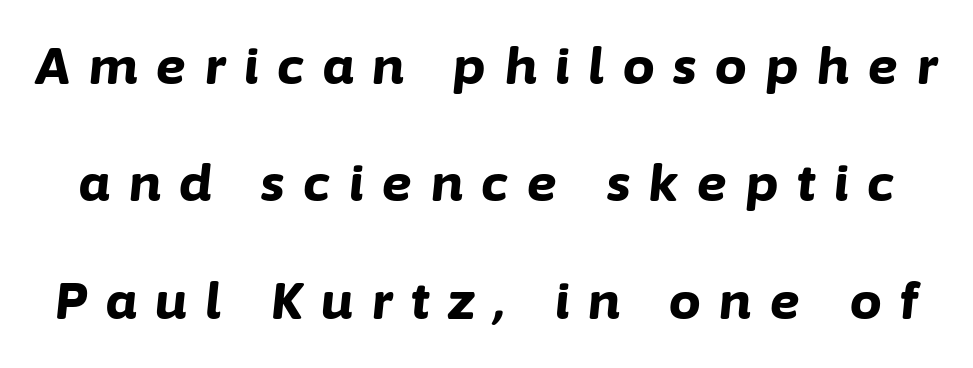
Q: Is the text bold? A: Yes.
Q: Is the text italic (slanted)? A: Yes, it leans right by about 6 degrees.
Q: Is the text underlined? A: No.
Q: Is the spacing between letters normal or unusually wide? A: Unusually wide.
Q: Is the spacing between lines tight, normal or loose? A: Loose.
Q: Width (condensed, normal, or wide)? A: Normal.
Q: Stroke contrast? A: Low.
Q: x-height? A: Medium.
Q: Monospaced? A: No.
